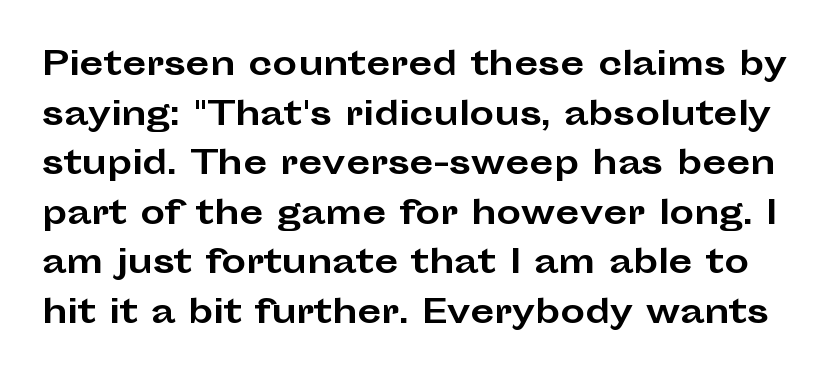
{"serif": "no", "italic": "no", "bold": "yes", "weight": "bold", "width": "wide", "stroke_contrast": "low", "x_height": "medium", "monospaced": "no", "underline": "no", "line_spacing": "normal", "line_spacing_ratio": 1.6, "letter_spacing": "normal", "letter_spacing_em": 0.0, "glyph_px": 31}
